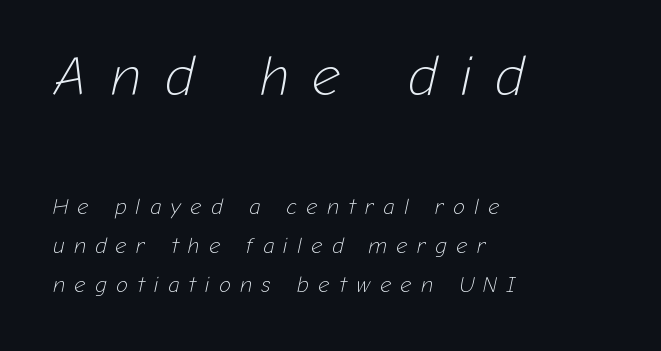
The image shows 56 px light type, italic (leaning right); set left-aligned, line spacing 1.77x, unusually wide letter spacing (+0.43 em), not underlined; the first (top) block is 2.55x larger; low stroke contrast and a medium x-height.
